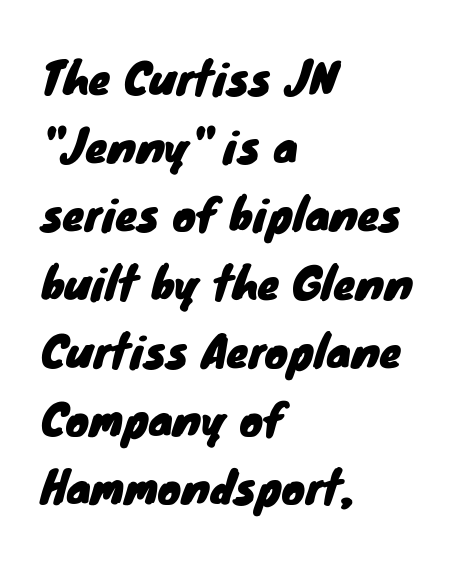
The letters sit at their default tracking, neither squeezed nor spread. The typeface chosen for these lines omits serifs. Underline: absent. Leading: standard.
